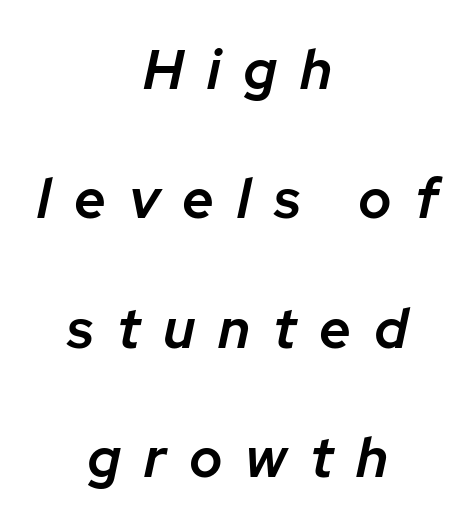
Q: Is the text bold? A: Semi-bold.
Q: Is the text italic (slanted)? A: Yes, it leans right by about 12 degrees.
Q: Is the text underlined? A: No.
Q: How is the paragraph aligned? A: Centered.
Q: Is the spacing between letters normal or unusually wide? A: Unusually wide.
Q: Is the spacing between lines tight, normal or loose? A: Loose.
Q: Width (condensed, normal, or wide)? A: Normal.
Q: Stroke contrast? A: Low.
Q: x-height? A: Medium.
Q: Monospaced? A: No.
